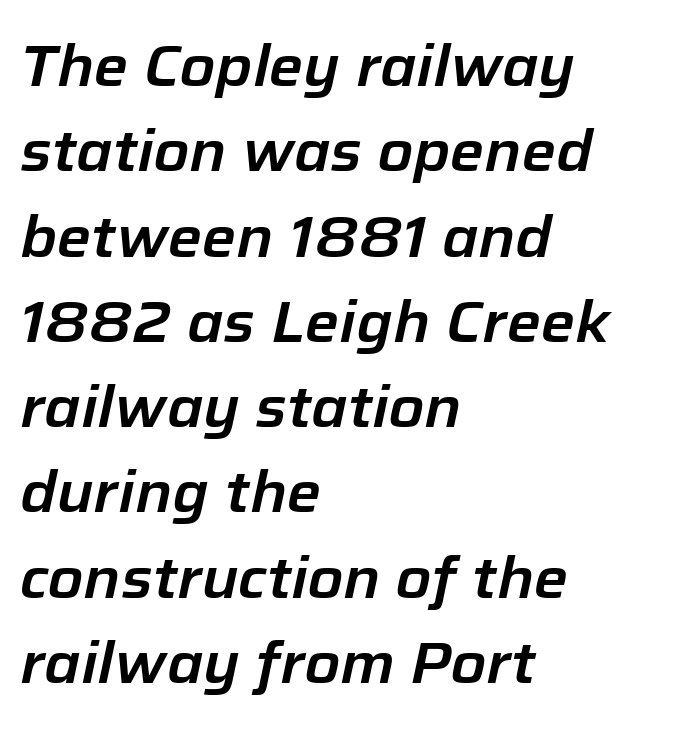
{"italic": "yes", "lean": "right", "slant_degrees": 12, "width": "normal", "stroke_contrast": "low", "x_height": "medium", "monospaced": "no", "underline": "no", "align": "left", "line_spacing": "normal", "line_spacing_ratio": 1.47, "letter_spacing": "normal", "letter_spacing_em": 0.0, "glyph_px": 58}
